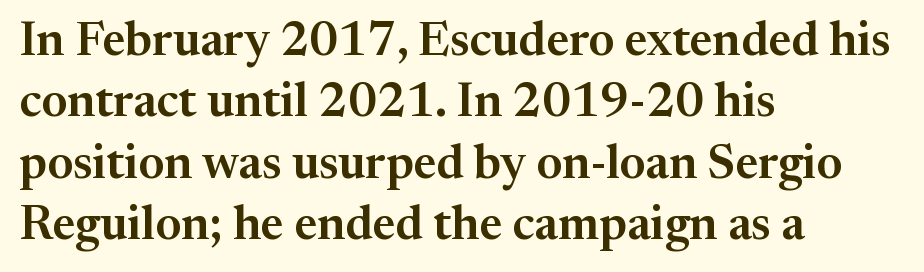
Short note: letters normally spaced. The rag falls on the right side of this text block. Little horizontal feet cap the strokes, marking this as serif type. Characters remain perfectly vertical along every line. Each letter keeps its own natural width here, so spacing adapts to shape.
